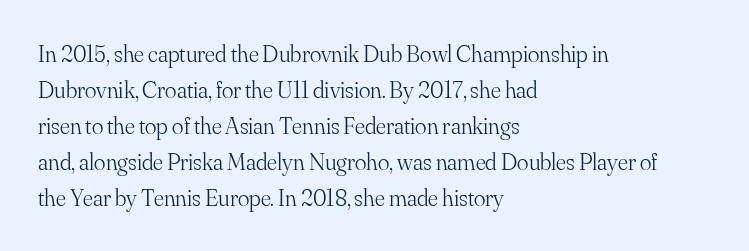
There is no visible air inserted between adjacent glyphs. The rendering anchors every line to the left-hand side. Counters stay open thanks to moderate or lighter strokes. Is there much room between lines? A standard amount, neither cramped nor airy. Type without underlining.
